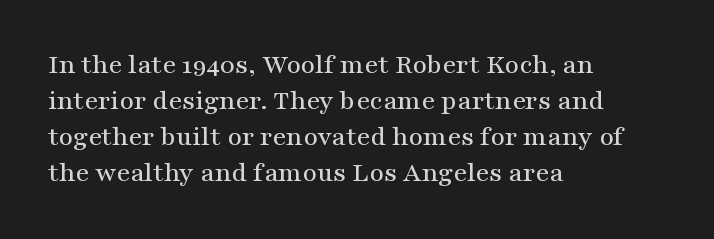
{"serif": "yes", "italic": "no", "width": "wide", "stroke_contrast": "medium", "x_height": "medium", "monospaced": "no", "underline": "no", "align": "left", "line_spacing": "normal", "line_spacing_ratio": 1.29, "letter_spacing": "normal", "letter_spacing_em": 0.0, "glyph_px": 28}
